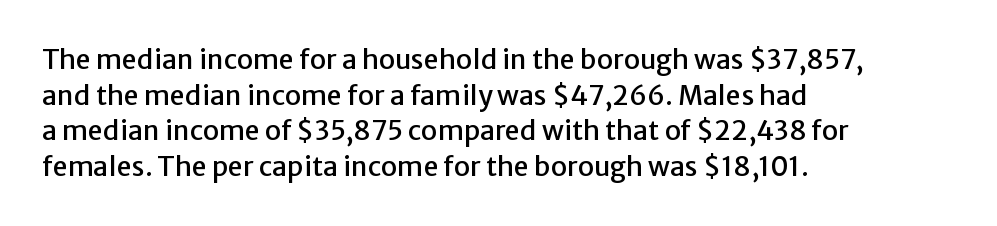
Q: Is the text italic (slanted)? A: No, it is upright.
Q: Is the text underlined? A: No.
Q: How is the paragraph aligned? A: Left-aligned.
Q: Is the spacing between letters normal or unusually wide? A: Normal.
Q: Is the spacing between lines tight, normal or loose? A: Normal.
